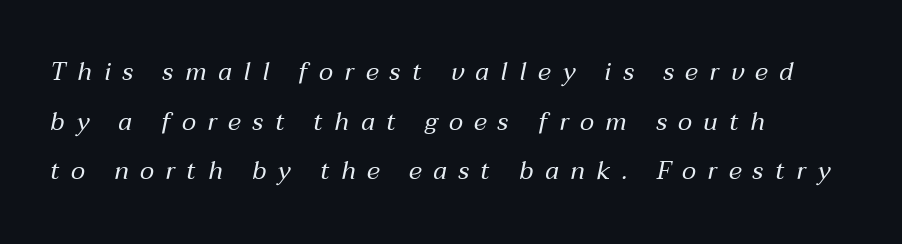
{"italic": "yes", "lean": "right", "slant_degrees": 12, "bold": "no", "underline": "no", "align": "left", "line_spacing": "loose", "line_spacing_ratio": 1.99, "letter_spacing": "wide", "letter_spacing_em": 0.46, "glyph_px": 25}
